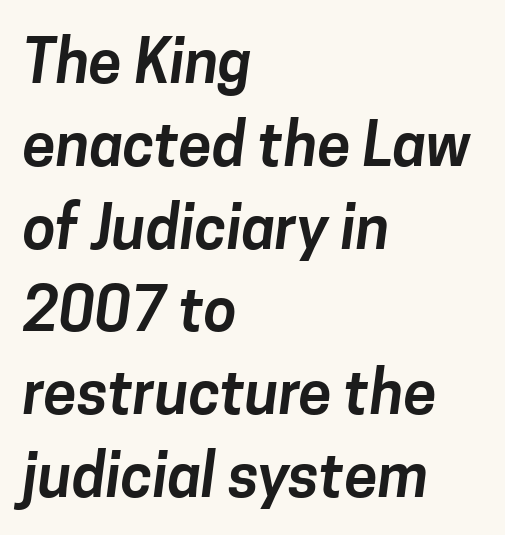
Varying glyph widths throughout — classic text-font behaviour. Serif or sans? Sans — the stroke terminals are bare. Underlining? Definitely not there. The passage is arranged the way most books set body copy — flush left.
